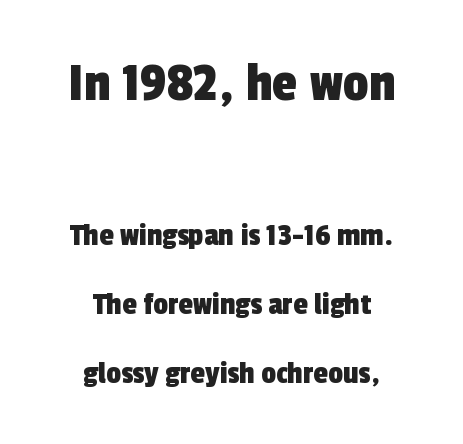
The image shows 57 px condensed sans-serif type; set centered, loose line spacing (2.09x), normal letter spacing, not underlined; the first (top) block is 1.73x larger; a medium x-height.
